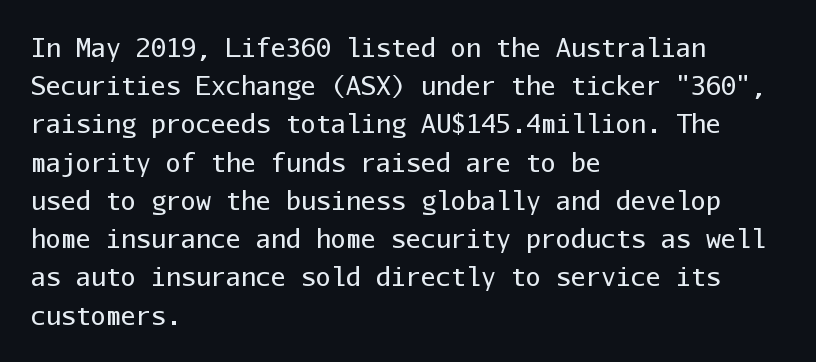
{"italic": "no", "bold": "no", "underline": "no", "align": "left", "line_spacing": "normal", "line_spacing_ratio": 1.53, "letter_spacing": "normal", "letter_spacing_em": 0.0, "glyph_px": 25}
